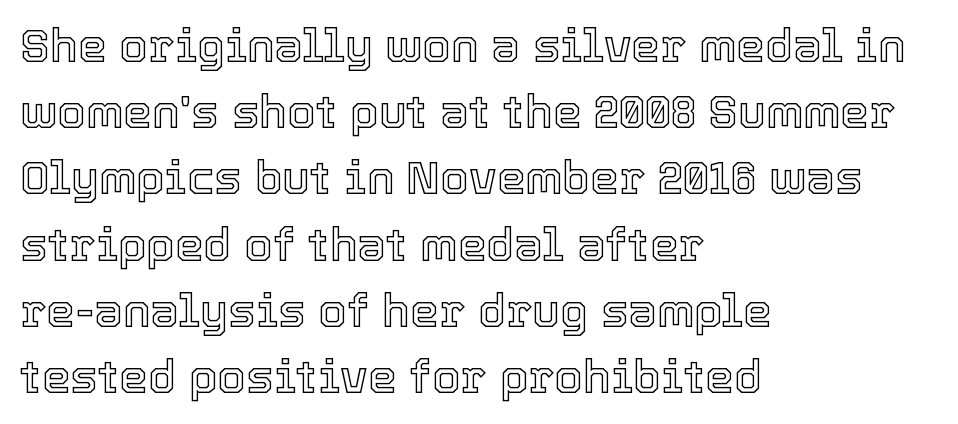
Q: Is the text italic (slanted)? A: No, it is upright.
Q: Is the text underlined? A: No.
Q: How is the paragraph aligned? A: Left-aligned.
Q: Is the spacing between letters normal or unusually wide? A: Normal.
Q: Is the spacing between lines tight, normal or loose? A: Normal.
Q: Width (condensed, normal, or wide)? A: Normal.
Q: x-height? A: Medium.
Q: Monospaced? A: No.
